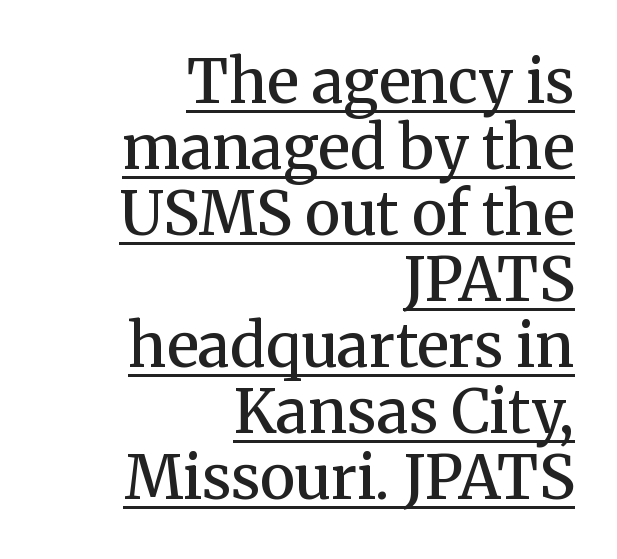
The image shows 60 px semibold serif type, upright; set right-aligned, tight line spacing (1.1x), normal letter spacing, underlined; medium stroke contrast and a medium x-height.
